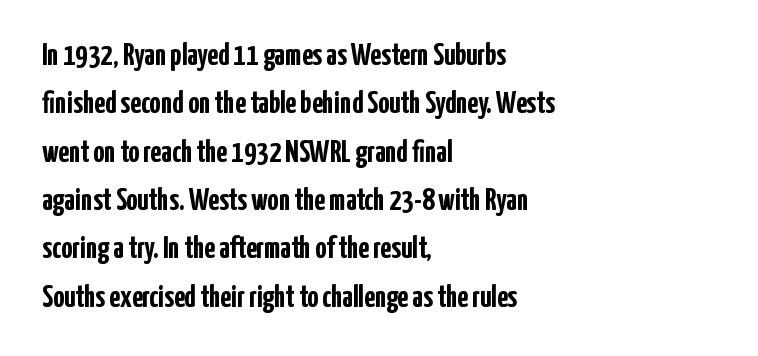
Q: Is the text bold? A: Yes.
Q: Is the text italic (slanted)? A: No, it is upright.
Q: Is the typeface a serif or a sans-serif typeface? A: Sans-serif.
Q: Is the text underlined? A: No.
Q: How is the paragraph aligned? A: Left-aligned.
Q: Is the spacing between letters normal or unusually wide? A: Normal.
Q: Is the spacing between lines tight, normal or loose? A: Normal.
Q: Width (condensed, normal, or wide)? A: Condensed.
Q: Stroke contrast? A: Low.
Q: x-height? A: Medium.
Q: Monospaced? A: No.
